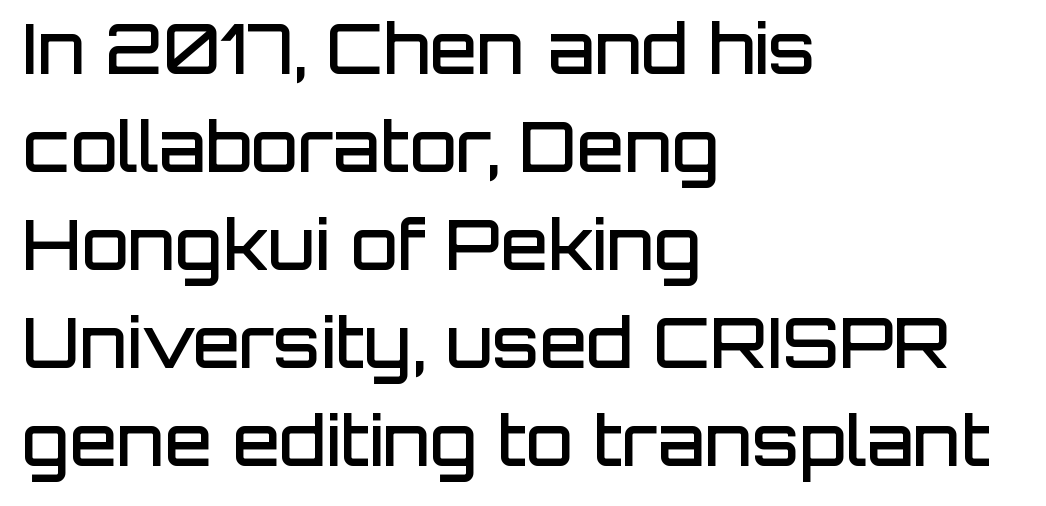
The image shows 69 px semibold sans-serif type, upright; set left-aligned, normal line spacing (1.42x), normal letter spacing, not underlined; low stroke contrast and a large x-height.
